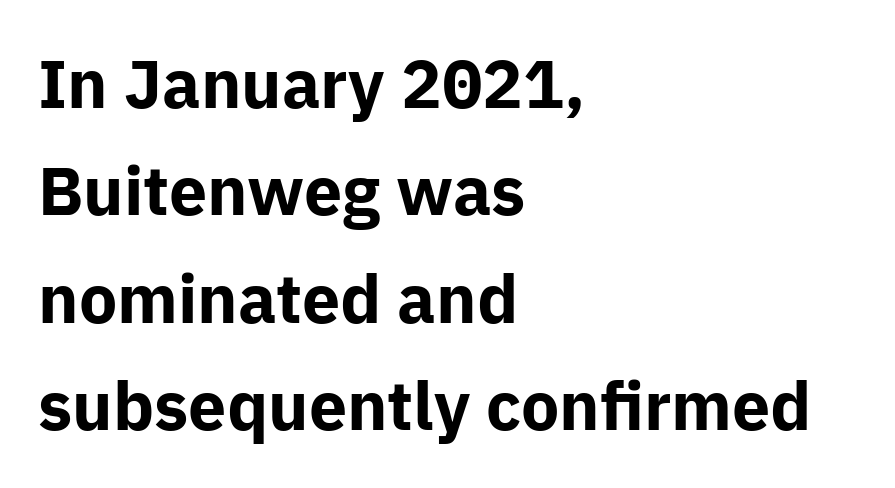
{"serif": "no", "italic": "no", "bold": "yes", "weight": "bold", "width": "normal", "stroke_contrast": "low", "x_height": "medium", "monospaced": "no", "underline": "no", "align": "left", "line_spacing": "normal", "line_spacing_ratio": 1.58, "letter_spacing": "normal", "letter_spacing_em": 0.0, "glyph_px": 68}
